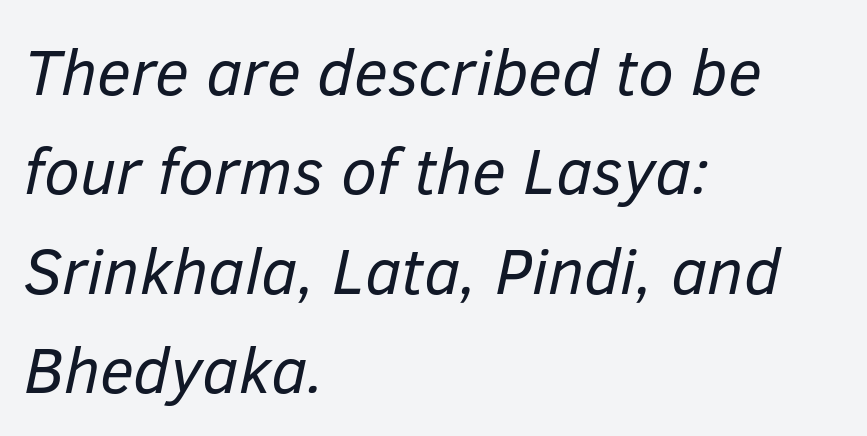
{"italic": "yes", "lean": "right", "slant_degrees": 12, "bold": "no", "weight": "regular", "width": "normal", "stroke_contrast": "low", "x_height": "medium", "monospaced": "no", "underline": "no", "align": "left", "line_spacing": "normal", "line_spacing_ratio": 1.53, "letter_spacing": "normal", "letter_spacing_em": 0.0, "glyph_px": 65}
